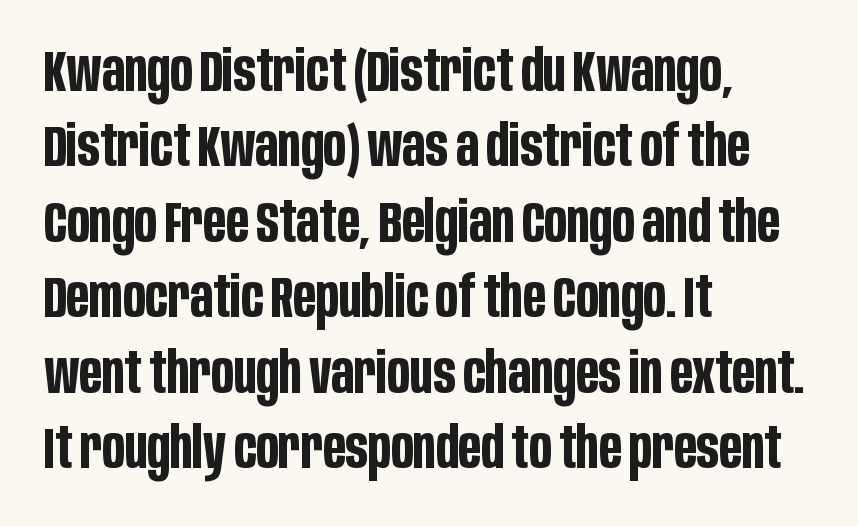
{"serif": "no", "italic": "no", "bold": "yes", "weight": "bold", "width": "condensed", "stroke_contrast": "low", "x_height": "large", "monospaced": "no", "underline": "no", "align": "left", "line_spacing": "normal", "line_spacing_ratio": 1.3, "letter_spacing": "normal", "letter_spacing_em": 0.0, "glyph_px": 58}
